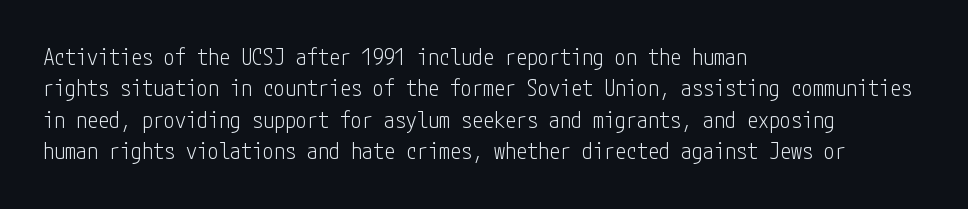
The image shows 22 px text type, upright; set left-aligned, normal line spacing (1.43x), normal letter spacing, not underlined.
